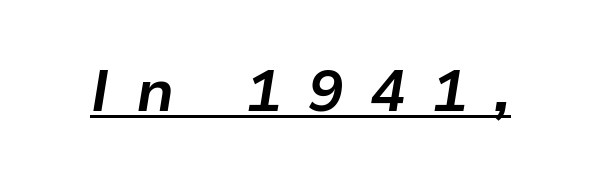
Q: Is the text bold? A: Yes.
Q: Is the text italic (slanted)? A: Yes, it leans right by about 9 degrees.
Q: Is the text underlined? A: Yes.
Q: Is the spacing between letters normal or unusually wide? A: Unusually wide.
Q: Width (condensed, normal, or wide)? A: Normal.
Q: Stroke contrast? A: Low.
Q: x-height? A: Medium.
Q: Monospaced? A: No.
